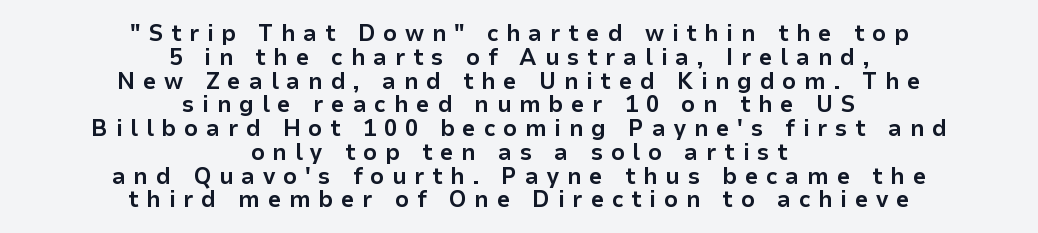
Q: Is the text bold? A: Yes.
Q: Is the text italic (slanted)? A: No, it is upright.
Q: Is the text underlined? A: No.
Q: How is the paragraph aligned? A: Centered.
Q: Is the spacing between letters normal or unusually wide? A: Unusually wide.
Q: Is the spacing between lines tight, normal or loose? A: Tight.
